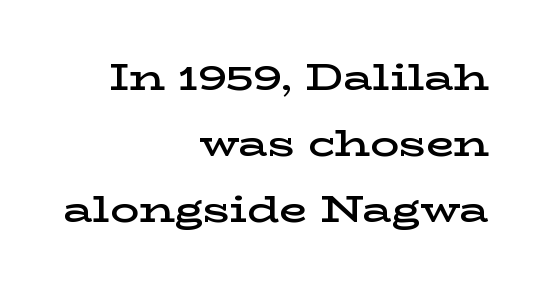
{"serif": "yes", "italic": "no", "bold": "semi", "weight": "semibold", "width": "wide", "stroke_contrast": "low", "x_height": "medium", "monospaced": "no", "underline": "no", "align": "right", "line_spacing_ratio": 1.83, "letter_spacing": "normal", "letter_spacing_em": 0.0, "glyph_px": 36}
